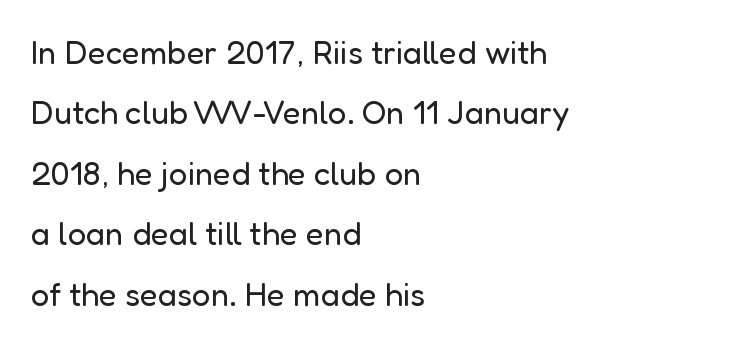
The image shows 33 px regular-weight sans-serif type, upright; set left-aligned, line spacing 1.83x, normal letter spacing, not underlined; low stroke contrast and a medium x-height.
